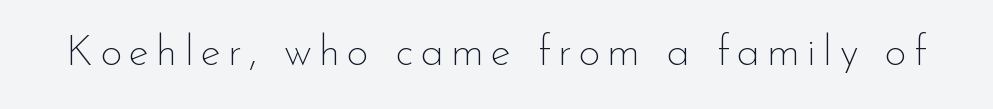
The image shows 42 px thin sans-serif type, upright; set not underlined; low stroke contrast and a small x-height.
